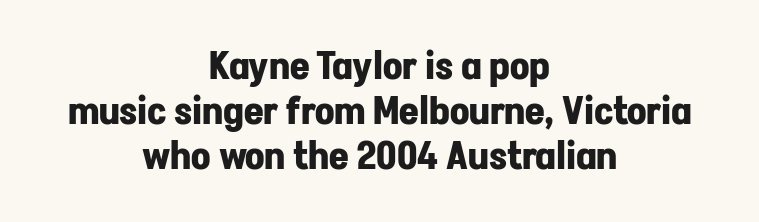
Heft: maximum for text — a bold. The rendering uses natural spacing where letterforms have individual widths. Descenders hang freely into open space. The type sits square on the baseline with zero lean. What kind of face is this? One without serifs — a sans.
